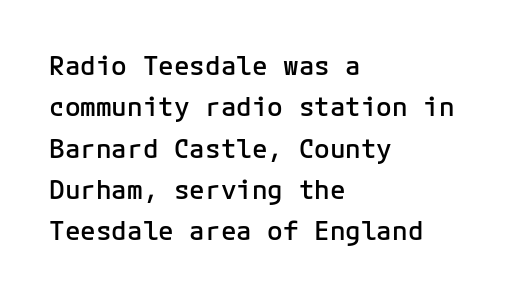
The lines are quadded left. Descenders hang freely into open space. Semibold letterforms, between regular and bold. Observe the ordinary spacing: letters are neighbours, not strangers.
